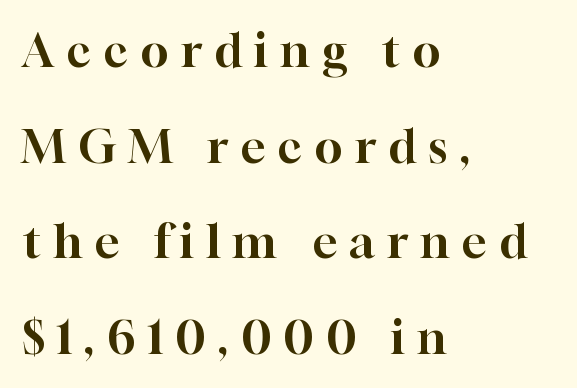
Q: Is the text italic (slanted)? A: No, it is upright.
Q: Is the typeface a serif or a sans-serif typeface? A: Serif.
Q: Is the text underlined? A: No.
Q: How is the paragraph aligned? A: Left-aligned.
Q: Is the spacing between letters normal or unusually wide? A: Unusually wide.
Q: Is the spacing between lines tight, normal or loose? A: Loose.
Q: Width (condensed, normal, or wide)? A: Normal.
Q: Stroke contrast? A: High.
Q: x-height? A: Medium.
Q: Monospaced? A: No.
